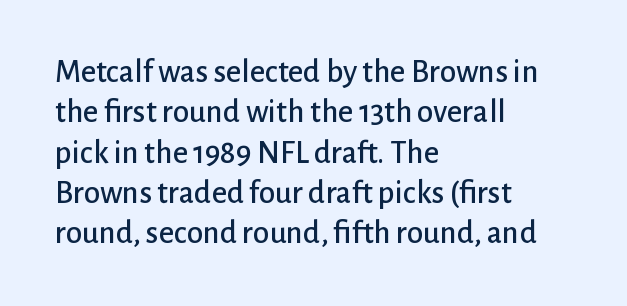
{"serif": "no", "italic": "no", "width": "normal", "stroke_contrast": "low", "x_height": "medium", "monospaced": "no", "underline": "no", "align": "left", "line_spacing_ratio": 1.22, "letter_spacing": "normal", "letter_spacing_em": 0.0, "glyph_px": 33}
